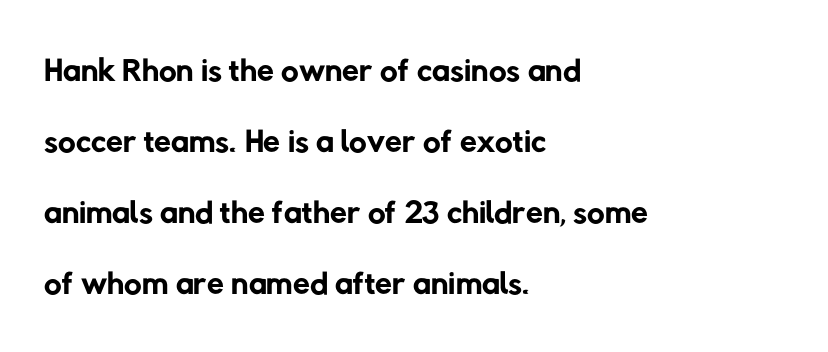
Letters have the restrained weight of plain body copy at most. Looks like regular typesetting: each glyph gets only the width it needs. A typesetter would label this face a sans. These lines sit exactly where default settings would place them.
